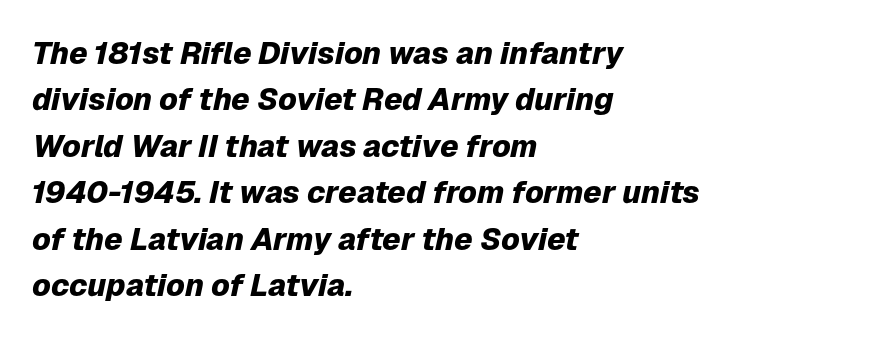
The letters sit at their default tracking, neither squeezed nor spread. Interline gaps are of average width in this sample. Every character sits at an angle, as italics do. You could not count columns in this text — the font is proportionally spaced.
